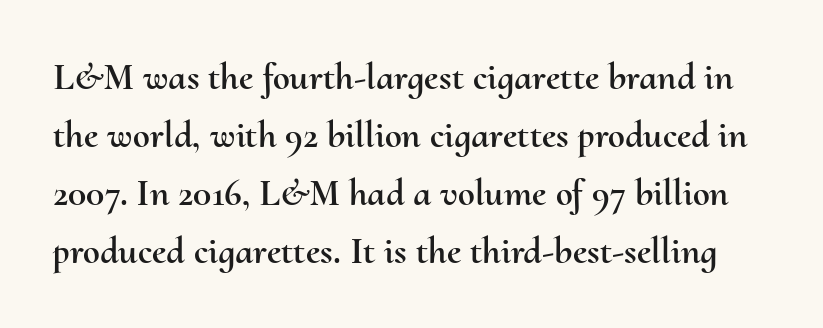
Students, observe: this is what conventionally led text looks like. Is this a fixed-width face? No — the glyphs have proportional, varying widths. Tall strokes in this sample are plumb rather than angled. No word sits above an underline.
